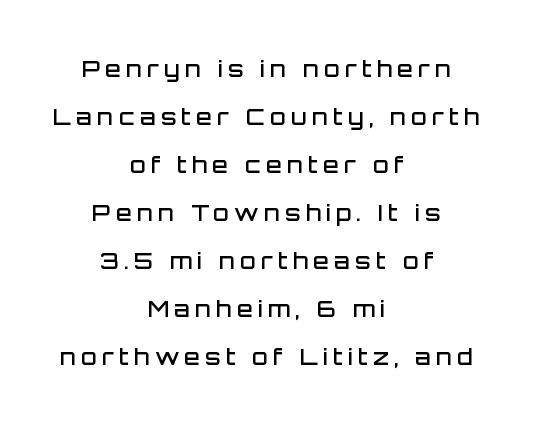
{"italic": "no", "bold": "semi", "underline": "no", "align": "center", "line_spacing": "loose", "line_spacing_ratio": 2.09, "letter_spacing": "wide", "letter_spacing_em": 0.22, "glyph_px": 23}
